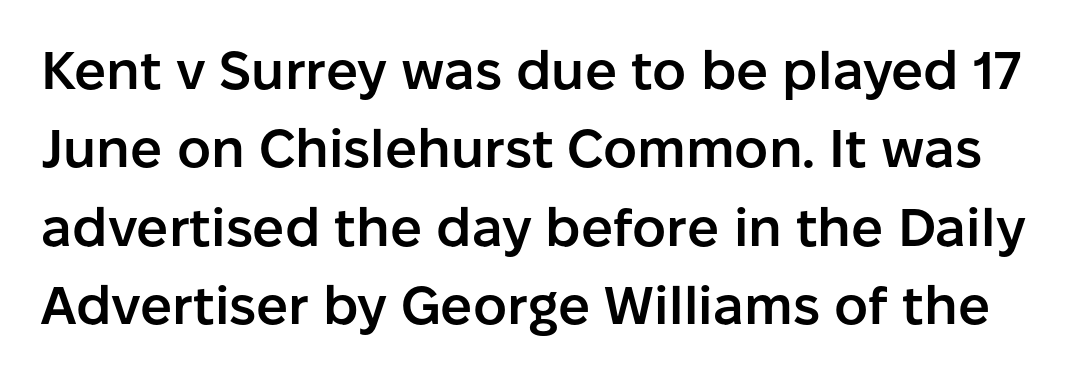
Q: Is the text bold? A: Semi-bold.
Q: Is the text italic (slanted)? A: No, it is upright.
Q: Is the typeface a serif or a sans-serif typeface? A: Sans-serif.
Q: Is the text underlined? A: No.
Q: Is the spacing between letters normal or unusually wide? A: Normal.
Q: Is the spacing between lines tight, normal or loose? A: Normal.
Q: Width (condensed, normal, or wide)? A: Normal.
Q: Stroke contrast? A: Low.
Q: x-height? A: Medium.
Q: Monospaced? A: No.
